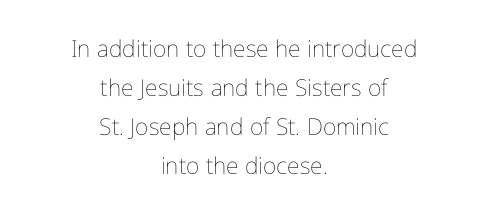
{"italic": "no", "bold": "no", "underline": "no", "align": "center", "line_spacing": "normal", "line_spacing_ratio": 1.7, "letter_spacing": "normal", "letter_spacing_em": 0.0, "glyph_px": 23}
